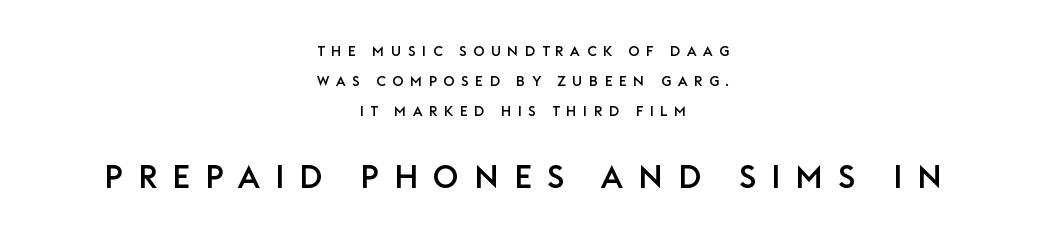
The image shows 32 px sans-serif type, upright; set centered, loose line spacing (2.13x), unusually wide letter spacing (+0.47 em), not underlined; the second (bottom) block is 2.29x larger; low stroke contrast and a large x-height.
